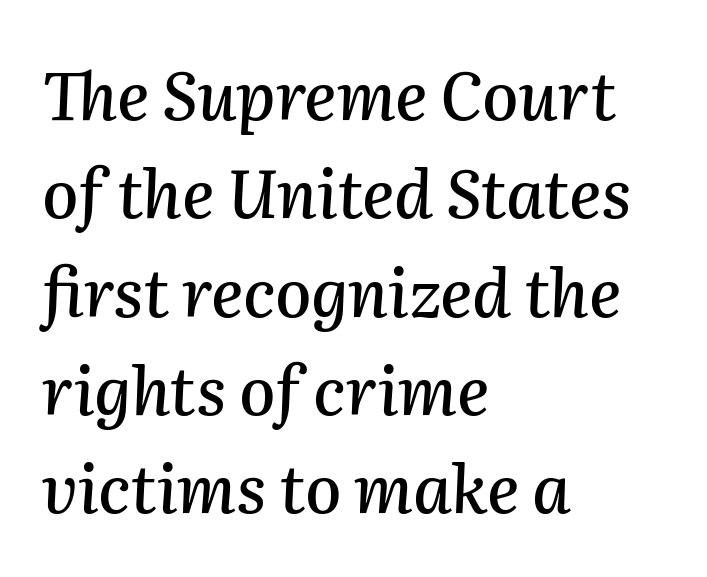
Q: Is the text italic (slanted)? A: Yes, it leans right by about 2 degrees.
Q: Is the text underlined? A: No.
Q: How is the paragraph aligned? A: Left-aligned.
Q: Is the spacing between letters normal or unusually wide? A: Normal.
Q: Is the spacing between lines tight, normal or loose? A: Normal.
Q: Width (condensed, normal, or wide)? A: Normal.
Q: Stroke contrast? A: Medium.
Q: x-height? A: Medium.
Q: Monospaced? A: No.
